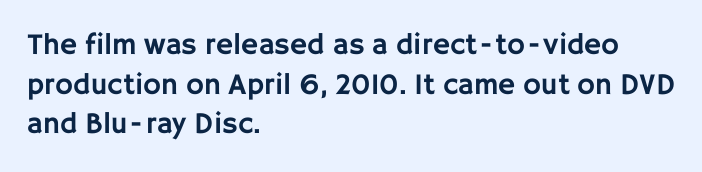
Successive baselines arrive at the customary interval. Font category for this specimen: sans-serif. Short note: letters normally spaced. Note the varied advance widths — an 'i' is clearly narrower than an 'm'.
